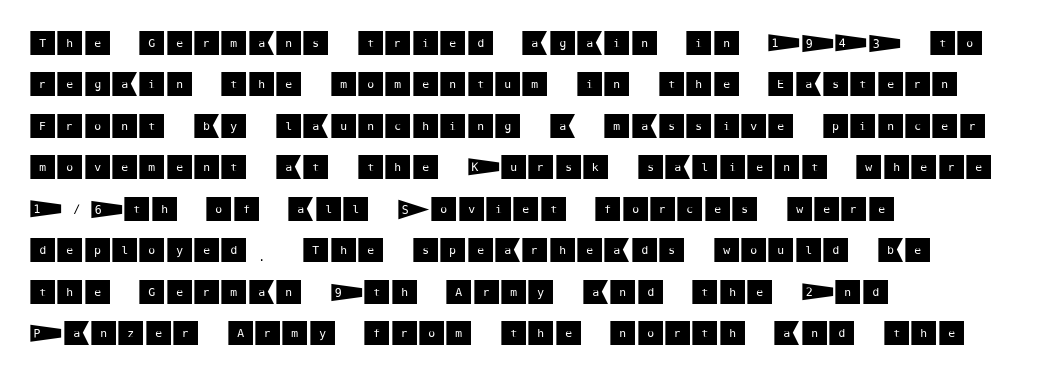
Reading down the block, your eye returns to a fixed left position each line. Compared with typical body copy, the letter spacing here is the same. The axis of the letterforms is exactly vertical. Serif or sans? Sans — the stroke terminals are bare. These lines sit exactly where default settings would place them.
